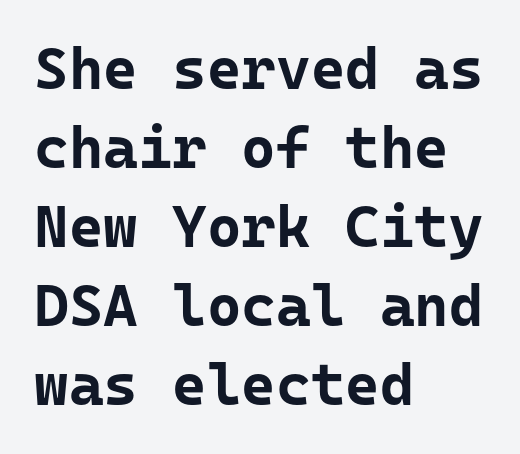
The image shows 59 px bold sans-serif type, upright, monospaced; set left-aligned, normal line spacing (1.34x), normal letter spacing, not underlined; low stroke contrast and a medium x-height.
